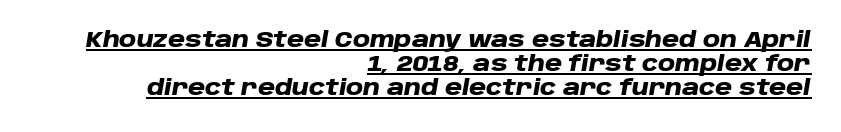
The passage shown leans; its letterforms are oblique. Does a line run under the words? Yes, clearly. The passage shown has conventional tracking throughout. Heft: maximum for text — a bold. Interline gaps are noticeably narrow in this sample. Short and long lines alike share a common ending point at right.
